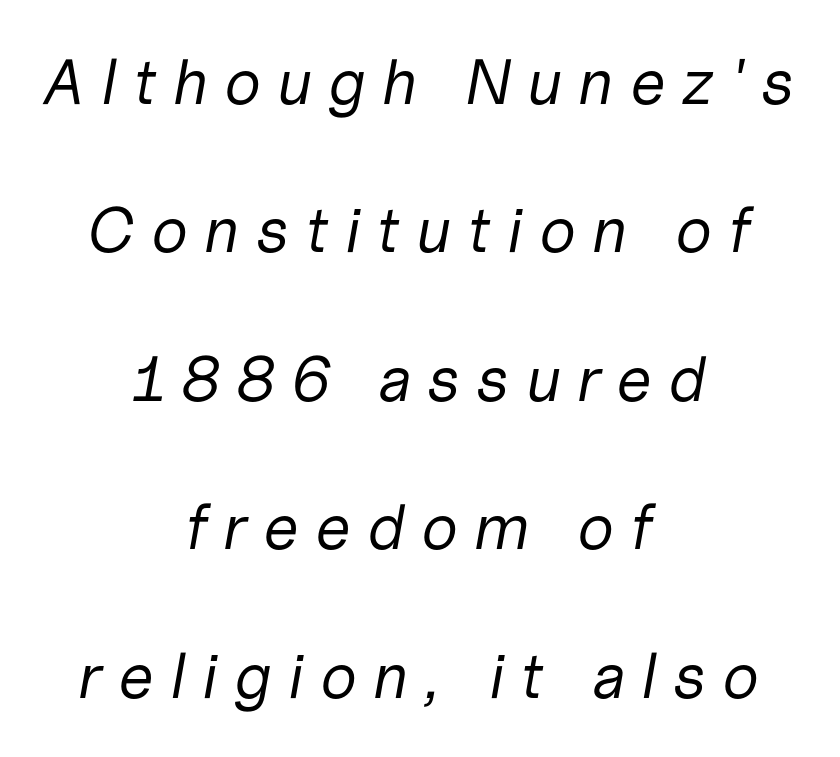
{"italic": "yes", "lean": "right", "slant_degrees": 10, "bold": "no", "weight": "regular", "width": "normal", "stroke_contrast": "low", "x_height": "medium", "monospaced": "no", "underline": "no", "align": "center", "line_spacing": "loose", "line_spacing_ratio": 2.32, "letter_spacing": "wide", "letter_spacing_em": 0.24, "glyph_px": 64}
